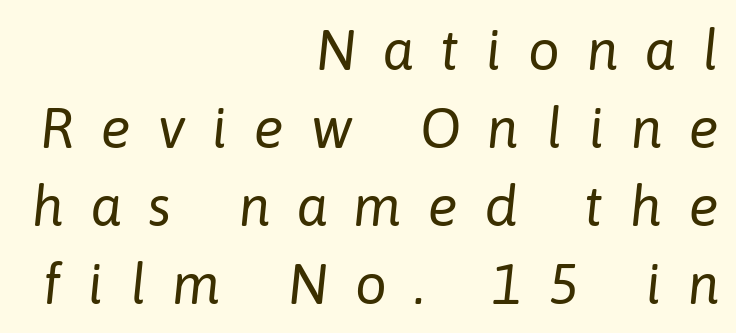
Q: Is the text bold? A: No.
Q: Is the text italic (slanted)? A: Yes, it leans right by about 6 degrees.
Q: Is the text underlined? A: No.
Q: How is the paragraph aligned? A: Right-aligned.
Q: Is the spacing between letters normal or unusually wide? A: Unusually wide.
Q: Is the spacing between lines tight, normal or loose? A: Normal.
Q: Width (condensed, normal, or wide)? A: Normal.
Q: Stroke contrast? A: Low.
Q: x-height? A: Medium.
Q: Monospaced? A: No.
